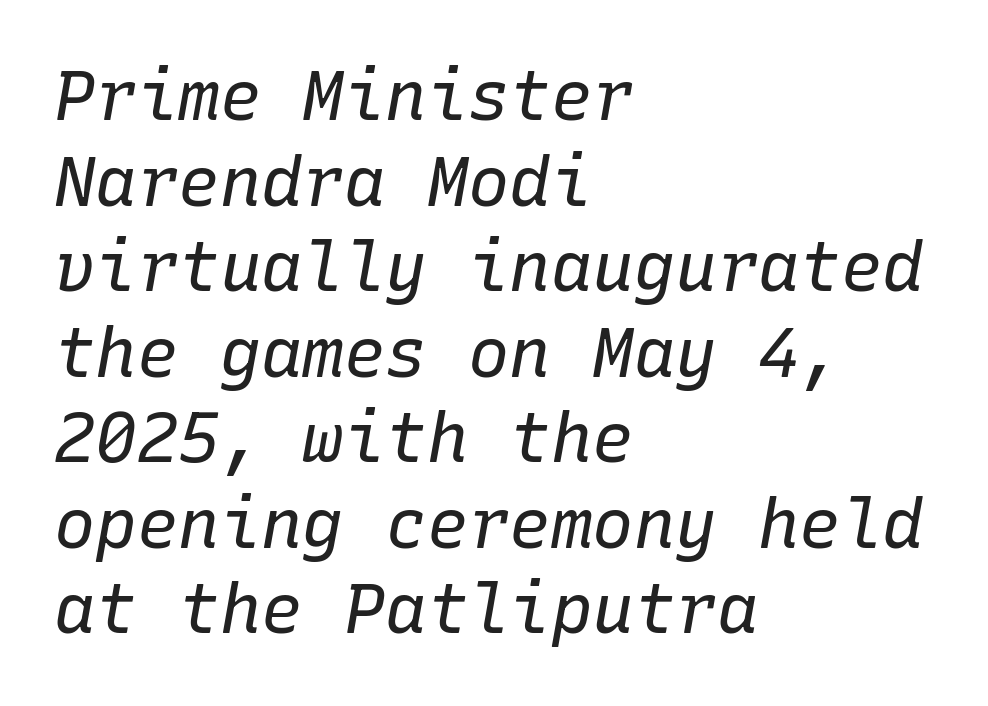
The image shows 69 px regular-weight type, italic (leaning right), monospaced; set left-aligned, line spacing 1.24x, normal letter spacing, not underlined; low stroke contrast and a medium x-height.
